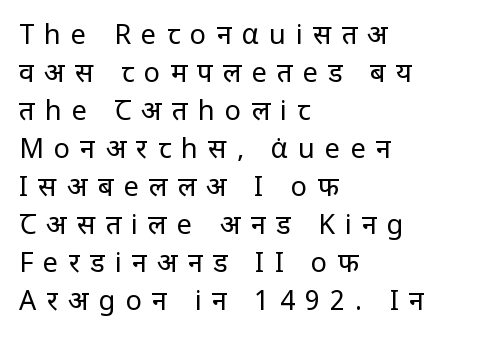
{"italic": "no", "bold": "no", "underline": "no", "align": "left", "line_spacing": "normal", "line_spacing_ratio": 1.41, "letter_spacing": "wide", "letter_spacing_em": 0.38, "glyph_px": 27}
